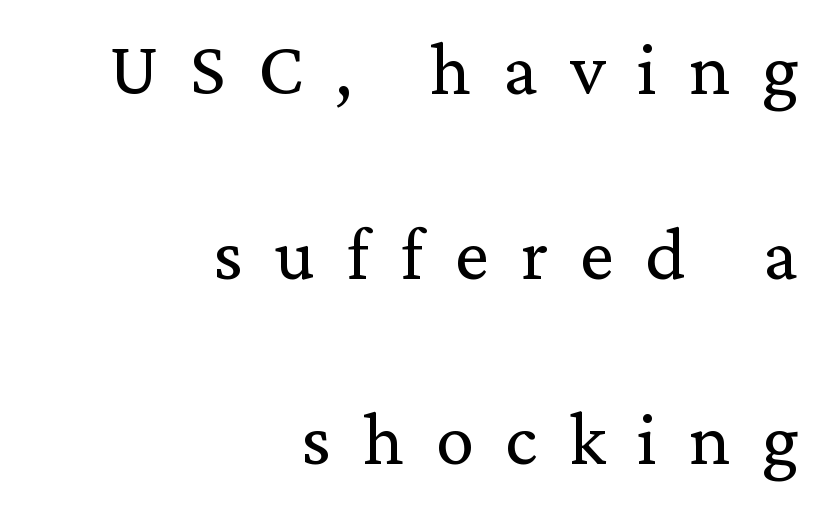
{"serif": "yes", "italic": "no", "bold": "no", "weight": "regular", "width": "normal", "stroke_contrast": "medium", "x_height": "medium", "monospaced": "no", "underline": "no", "align": "right", "line_spacing": "loose", "line_spacing_ratio": 2.4, "letter_spacing": "wide", "letter_spacing_em": 0.41, "glyph_px": 77}
